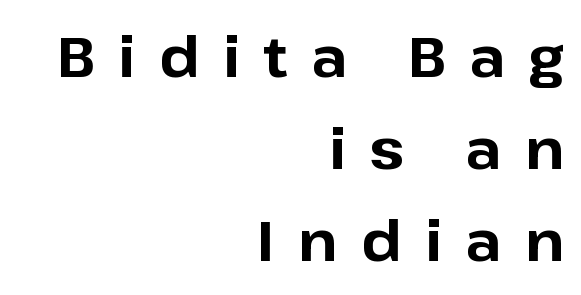
{"serif": "no", "italic": "no", "bold": "yes", "weight": "bold", "width": "normal", "stroke_contrast": "low", "x_height": "medium", "monospaced": "no", "underline": "no", "align": "right", "line_spacing": "normal", "line_spacing_ratio": 1.64, "letter_spacing": "wide", "letter_spacing_em": 0.42, "glyph_px": 56}
